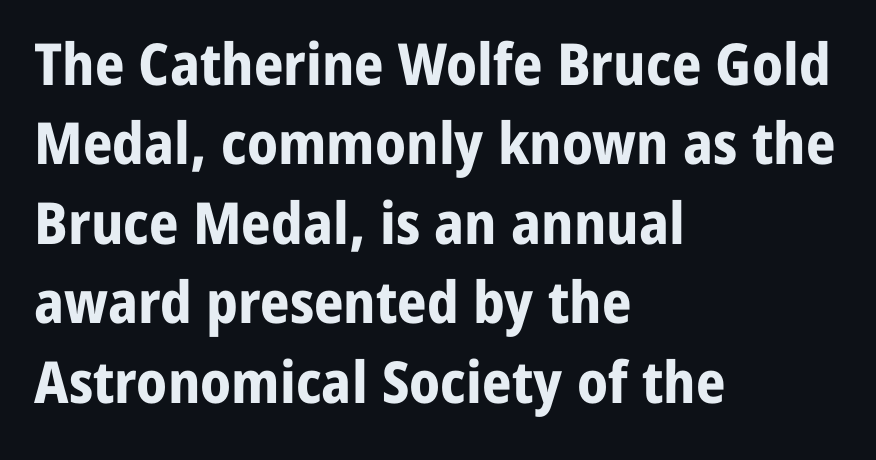
{"serif": "no", "italic": "no", "bold": "yes", "weight": "bold", "width": "normal", "stroke_contrast": "low", "x_height": "medium", "monospaced": "no", "underline": "no", "align": "left", "line_spacing": "normal", "line_spacing_ratio": 1.37, "letter_spacing": "normal", "letter_spacing_em": 0.0, "glyph_px": 58}
